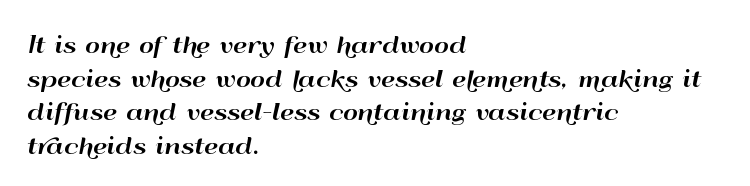
The image shows 23 px text type; set left-aligned, normal line spacing (1.46x), normal letter spacing, not underlined.
